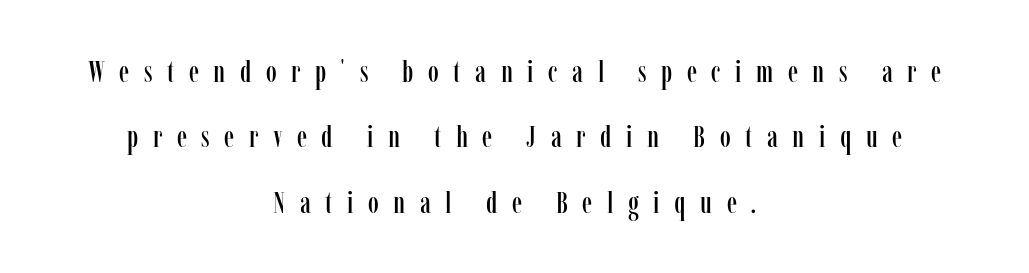
Every character sits straight up, as roman type does. Notice the wide empty band between every row — that's loose leading. The rendering uses natural spacing where letterforms have individual widths. Tracking here is generous; glyphs stand well apart from one another. Font category for this specimen: serif.
